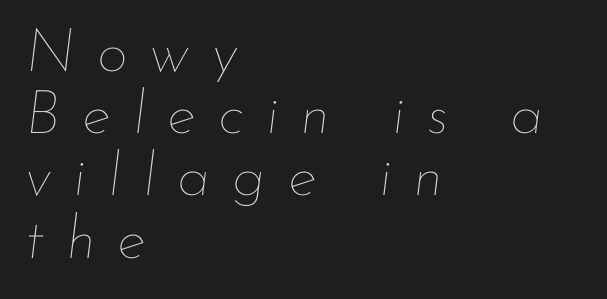
Q: Is the text bold? A: No.
Q: Is the text italic (slanted)? A: Yes, it leans right by about 7 degrees.
Q: Is the text underlined? A: No.
Q: How is the paragraph aligned? A: Left-aligned.
Q: Is the spacing between letters normal or unusually wide? A: Unusually wide.
Q: Is the spacing between lines tight, normal or loose? A: Tight.
Q: Width (condensed, normal, or wide)? A: Normal.
Q: Stroke contrast? A: Low.
Q: x-height? A: Small.
Q: Monospaced? A: No.
